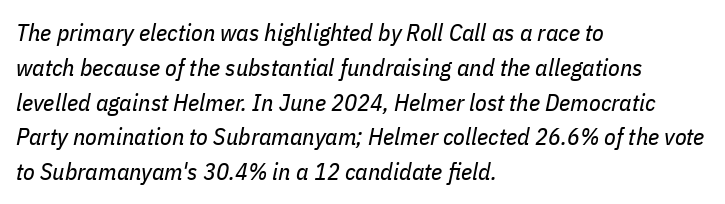
Q: Is the text bold? A: No.
Q: Is the text italic (slanted)? A: Yes, it leans right by about 11 degrees.
Q: Is the text underlined? A: No.
Q: How is the paragraph aligned? A: Left-aligned.
Q: Is the spacing between letters normal or unusually wide? A: Normal.
Q: Is the spacing between lines tight, normal or loose? A: Normal.
